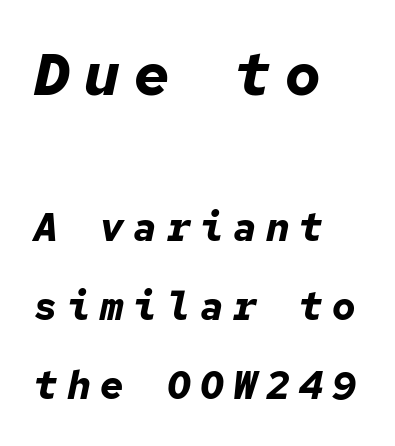
{"italic": "yes", "lean": "right", "slant_degrees": 12, "bold": "yes", "weight": "bold", "width": "normal", "stroke_contrast": "low", "x_height": "medium", "monospaced": "yes", "underline": "no", "align": "left", "line_spacing": "loose", "line_spacing_ratio": 2.03, "letter_spacing": "wide", "letter_spacing_em": 0.25, "larger_block": "first", "size_ratio": 1.51, "glyph_px": 59}
